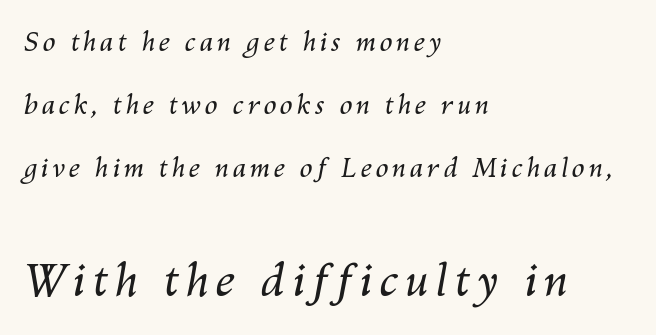
The lettering tilts uniformly, giving the passage an italic look. Each row of text sits above clean, open space. Spacing verdict: proportional, widths tailored to each character. Block two is the big one; block one sits smaller above it.
